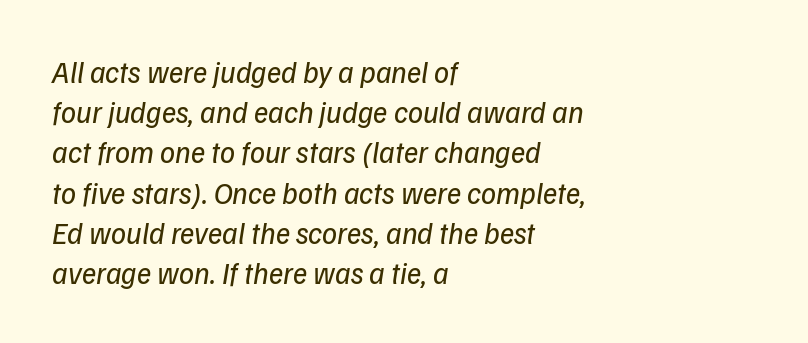
The image shows 30 px regular-weight sans-serif type; set left-aligned, normal line spacing (1.34x), normal letter spacing, not underlined; low stroke contrast and a medium x-height.
